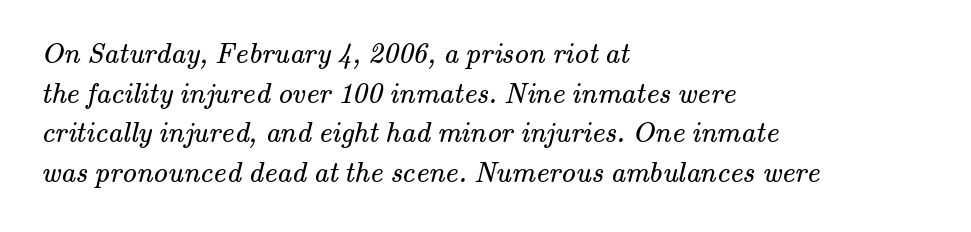
{"serif": "yes", "bold": "no", "weight": "regular", "width": "normal", "stroke_contrast": "medium", "x_height": "small", "monospaced": "no", "underline": "no", "align": "left", "line_spacing": "normal", "line_spacing_ratio": 1.37, "letter_spacing": "normal", "letter_spacing_em": 0.0, "glyph_px": 29}
